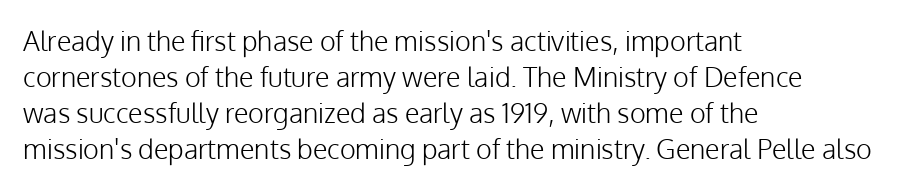
The image shows 27 px text type, upright; set left-aligned, normal line spacing (1.33x), normal letter spacing, not underlined.
